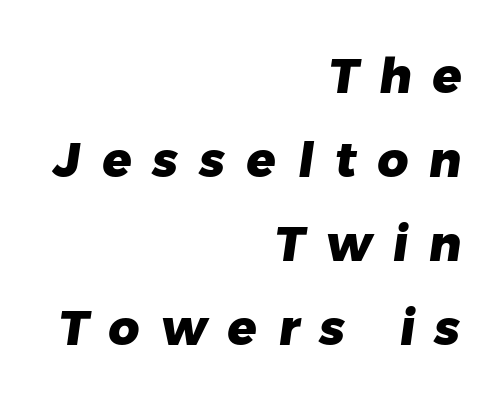
The image shows 48 px heavy sans-serif type; set right-aligned, line spacing 1.75x, unusually wide letter spacing (+0.44 em), not underlined; low stroke contrast and a medium x-height.
